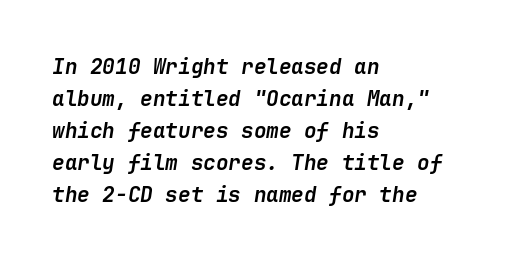
Q: Is the text bold? A: Yes.
Q: Is the text italic (slanted)? A: Yes, it leans right by about 9 degrees.
Q: Is the text underlined? A: No.
Q: How is the paragraph aligned? A: Left-aligned.
Q: Is the spacing between letters normal or unusually wide? A: Normal.
Q: Is the spacing between lines tight, normal or loose? A: Normal.
